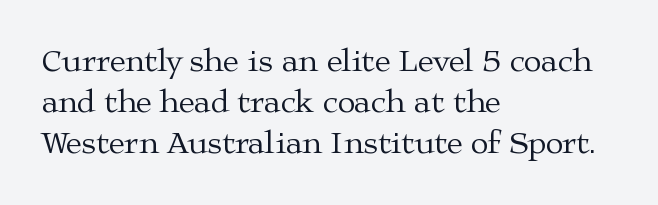
{"serif": "yes", "italic": "no", "bold": "no", "weight": "regular", "width": "wide", "stroke_contrast": "medium", "x_height": "medium", "monospaced": "no", "underline": "no", "align": "left", "line_spacing": "normal", "line_spacing_ratio": 1.28, "letter_spacing": "normal", "letter_spacing_em": 0.0, "glyph_px": 32}
